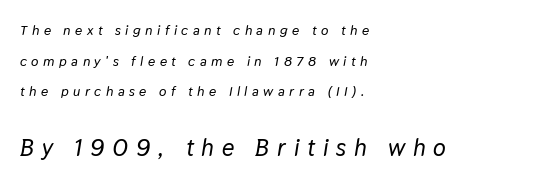
The image shows 24 px text type, italic (leaning right); set left-aligned, loose line spacing (2.19x), unusually wide letter spacing (+0.32 em), not underlined; the second (bottom) block is 1.71x larger.
